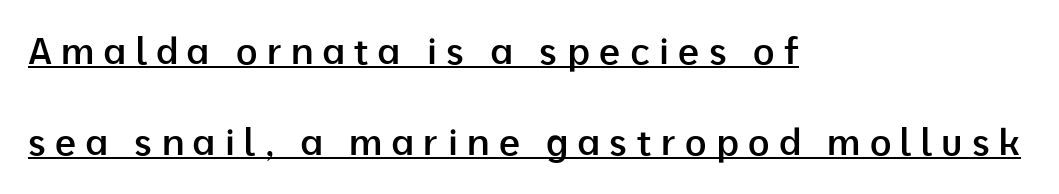
The specimen includes a rule beneath the text block's lines. A fair bit of extra ink — the face is semibold, not bold. This sample uses a sans-serif face. Character widths vary here, with narrow letters taking less room than wide ones. The compositor pushed each line to the left boundary. If you drew a line through each stem, it would be perfectly vertical.
